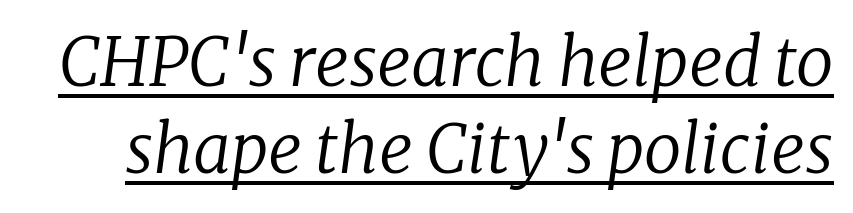
{"serif": "yes", "italic": "yes", "lean": "right", "slant_degrees": 8, "bold": "no", "weight": "regular", "width": "normal", "stroke_contrast": "low", "x_height": "medium", "monospaced": "no", "underline": "yes", "line_spacing": "normal", "line_spacing_ratio": 1.3, "letter_spacing": "normal", "letter_spacing_em": 0.0, "glyph_px": 67}
